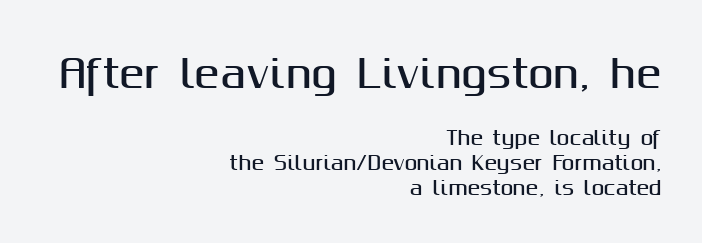
Q: Is the text italic (slanted)? A: No, it is upright.
Q: Is the typeface a serif or a sans-serif typeface? A: Sans-serif.
Q: Is the text underlined? A: No.
Q: How is the paragraph aligned? A: Right-aligned.
Q: Is the spacing between letters normal or unusually wide? A: Normal.
Q: Is the spacing between lines tight, normal or loose? A: Normal.
Q: Which block of text is set in a larger size, the first (top) or the second (bottom)? A: The first (top) one.
Q: Width (condensed, normal, or wide)? A: Normal.
Q: Stroke contrast? A: Medium.
Q: x-height? A: Medium.
Q: Monospaced? A: No.
